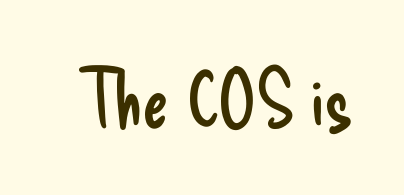
Q: Is the text bold? A: No.
Q: Is the text italic (slanted)? A: No, it is upright.
Q: Is the typeface a serif or a sans-serif typeface? A: Sans-serif.
Q: Is the text underlined? A: No.
Q: Is the spacing between letters normal or unusually wide? A: Normal.
Q: Width (condensed, normal, or wide)? A: Condensed.
Q: Stroke contrast? A: Low.
Q: x-height? A: Small.
Q: Monospaced? A: No.
